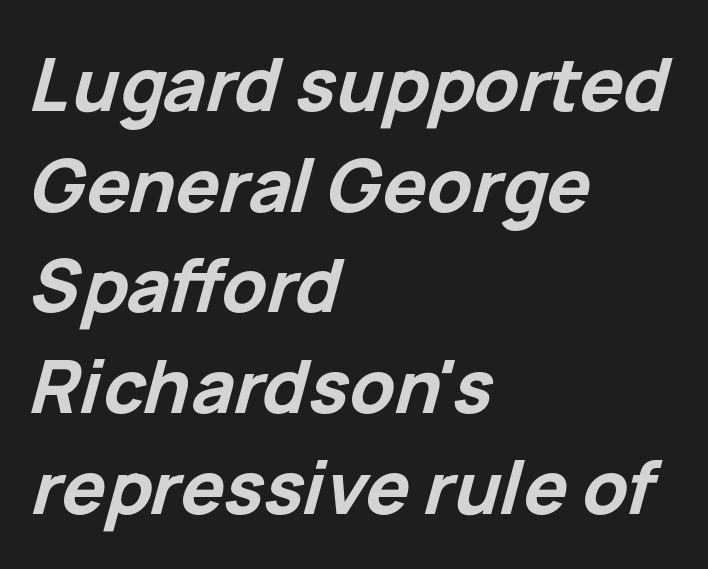
The image shows 73 px bold type, italic (leaning right); set left-aligned, normal line spacing (1.38x), normal letter spacing, not underlined; low stroke contrast and a medium x-height.
